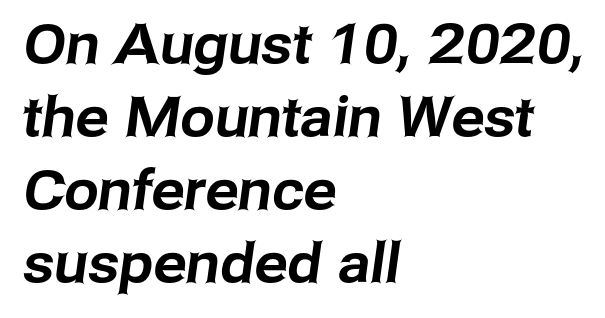
Q: Is the typeface a serif or a sans-serif typeface? A: Sans-serif.
Q: Is the text underlined? A: No.
Q: How is the paragraph aligned? A: Left-aligned.
Q: Is the spacing between letters normal or unusually wide? A: Normal.
Q: Is the spacing between lines tight, normal or loose? A: Normal.
Q: Width (condensed, normal, or wide)? A: Normal.
Q: Stroke contrast? A: Low.
Q: x-height? A: Medium.
Q: Monospaced? A: No.
